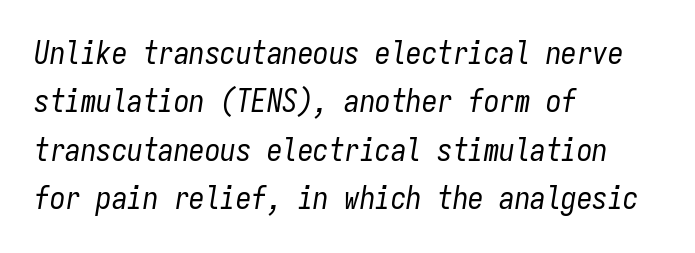
The letters are slanted; this is an italic face. Evenly set lines give the paragraph a standard silhouette. Decoration check: the copy has no underline. The lines are quadded left. Every character here occupies the same horizontal width, giving the sample a typewriter-like rhythm.
